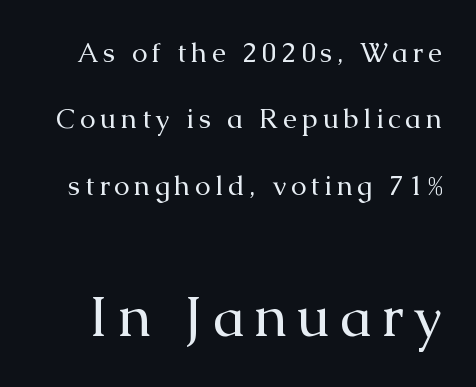
Q: Is the text bold? A: No.
Q: Is the text italic (slanted)? A: No, it is upright.
Q: Is the typeface a serif or a sans-serif typeface? A: Serif.
Q: Is the text underlined? A: No.
Q: Is the spacing between lines tight, normal or loose? A: Loose.
Q: Which block of text is set in a larger size, the first (top) or the second (bottom)? A: The second (bottom) one.
Q: Width (condensed, normal, or wide)? A: Normal.
Q: Stroke contrast? A: Medium.
Q: x-height? A: Medium.
Q: Monospaced? A: No.
